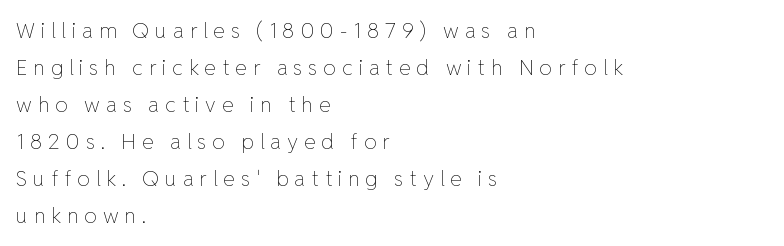
{"italic": "no", "bold": "no", "underline": "no", "align": "left", "line_spacing_ratio": 1.76, "letter_spacing": "wide", "letter_spacing_em": 0.28, "glyph_px": 21}
